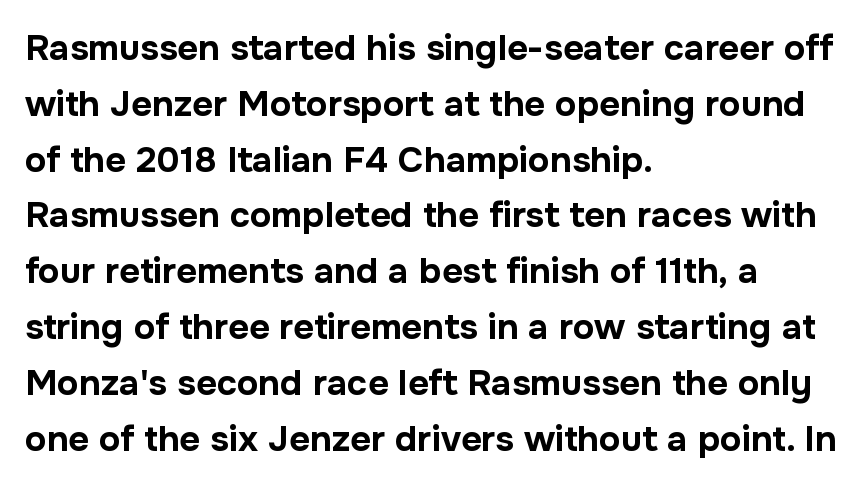
{"serif": "no", "italic": "no", "bold": "yes", "weight": "bold", "width": "normal", "stroke_contrast": "low", "x_height": "medium", "monospaced": "no", "underline": "no", "align": "left", "line_spacing": "normal", "line_spacing_ratio": 1.55, "letter_spacing": "normal", "letter_spacing_em": 0.0, "glyph_px": 36}
